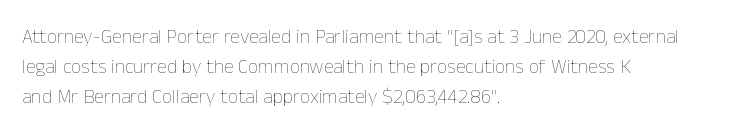
{"italic": "no", "bold": "no", "underline": "no", "align": "left", "line_spacing": "normal", "line_spacing_ratio": 1.5, "letter_spacing": "normal", "letter_spacing_em": 0.0, "glyph_px": 20}
